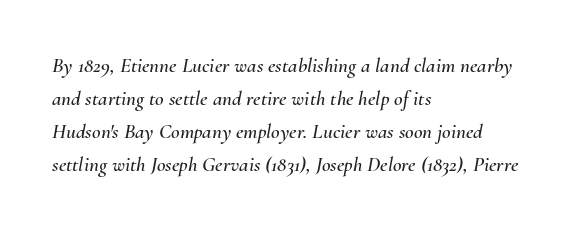
{"italic": "yes", "lean": "right", "slant_degrees": 10, "underline": "no", "align": "left", "line_spacing": "normal", "line_spacing_ratio": 1.57, "letter_spacing": "normal", "letter_spacing_em": 0.0, "glyph_px": 21}
